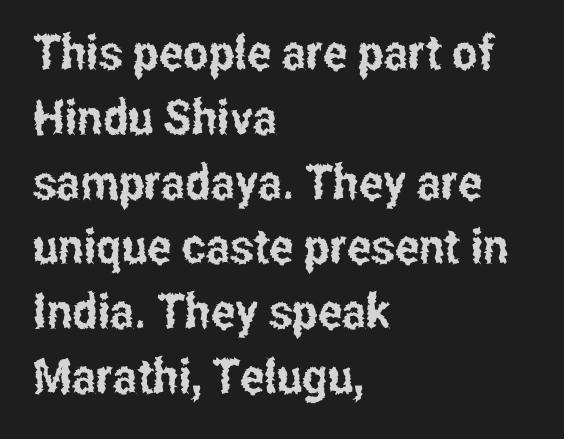
{"serif": "no", "italic": "no", "width": "condensed", "stroke_contrast": "low", "x_height": "medium", "monospaced": "no", "underline": "no", "align": "left", "line_spacing": "normal", "line_spacing_ratio": 1.35, "letter_spacing": "normal", "letter_spacing_em": 0.0, "glyph_px": 48}
